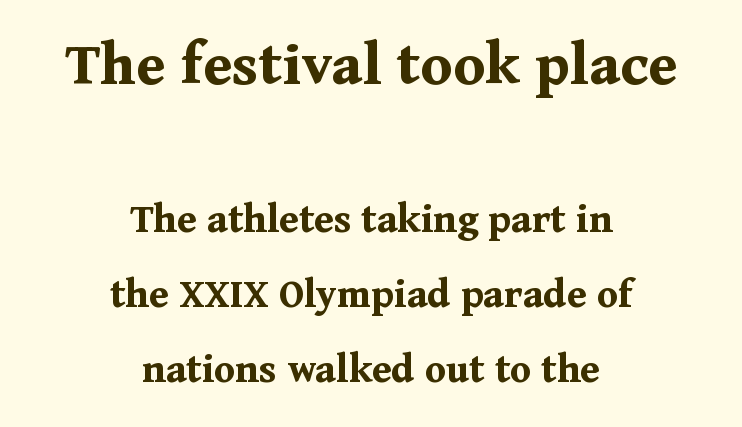
This sample is center-justified, so both line endings float freely. Weight check: bold — yes, fully. The upper block of text is set noticeably larger than the block beneath it. Here the designer chose a conventional face with non-uniform glyph widths. The font family rendered here belongs to the serif group.
